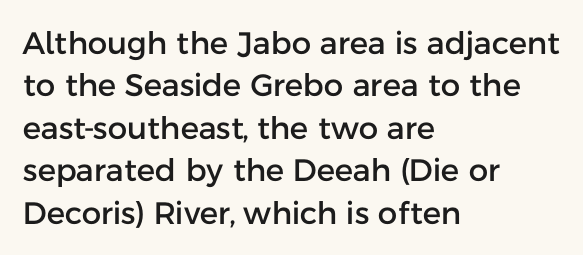
Q: Is the text italic (slanted)? A: No, it is upright.
Q: Is the typeface a serif or a sans-serif typeface? A: Sans-serif.
Q: Is the text underlined? A: No.
Q: How is the paragraph aligned? A: Left-aligned.
Q: Is the spacing between letters normal or unusually wide? A: Normal.
Q: Is the spacing between lines tight, normal or loose? A: Normal.
Q: Width (condensed, normal, or wide)? A: Normal.
Q: Stroke contrast? A: Low.
Q: x-height? A: Medium.
Q: Monospaced? A: No.
